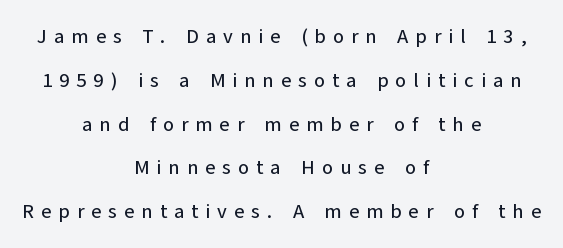
This rendering features lettering with no underline. Vertical strokes here are truly vertical. The line texture is sparse and dotted thanks to wide tracking. The compositor balanced each line on the midline.
